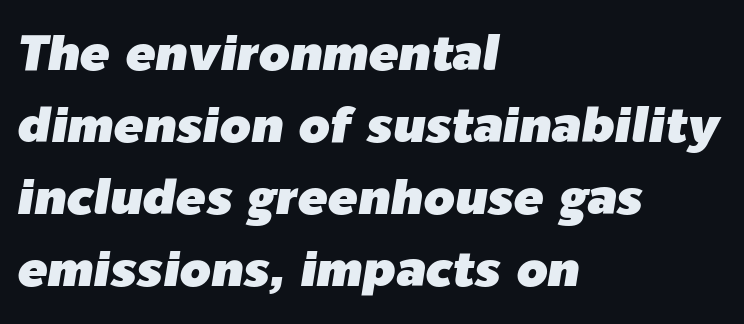
The image shows 50 px text type, italic (leaning right); set left-aligned, normal line spacing (1.44x), normal letter spacing, not underlined; low stroke contrast and a medium x-height.
